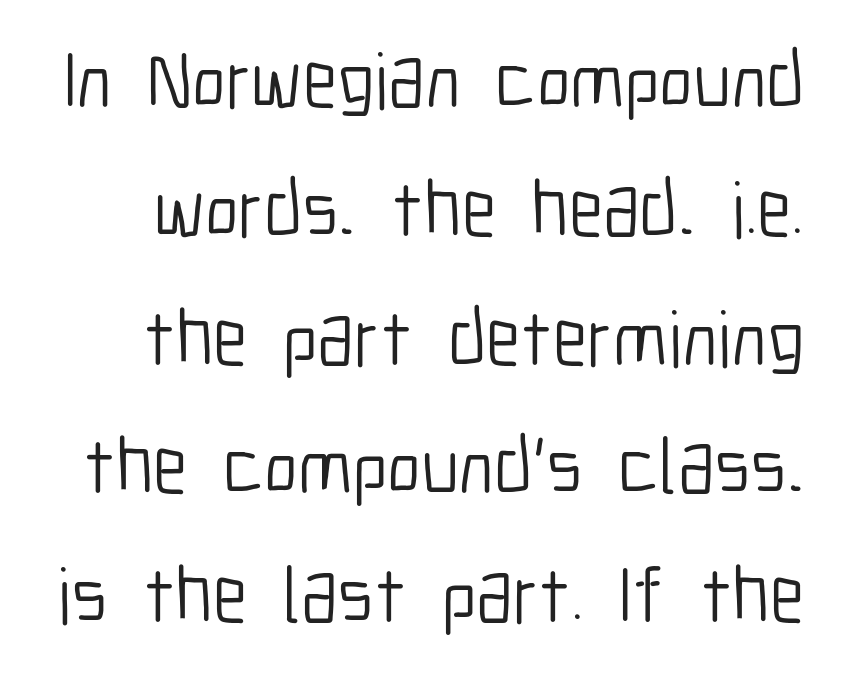
Spacing between characters is what you'd get straight out of the box. Stroke thickness stays within the range of a standard reading face or lighter. The type family on display is of the sans-serif kind. The lettering holds an erect, upright posture throughout. This block has exactly the height ordinary leading produces. The specimen omits any rule beneath the text block's lines.
